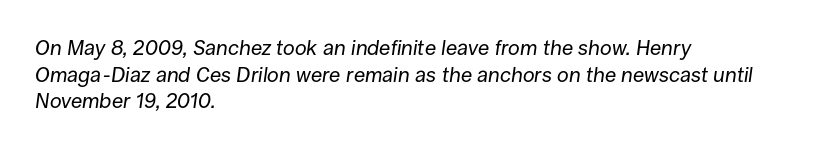
The space beneath each line is pristine and unruled. Compared with a centered layout, this one pins lines to the left instead. The passage shown is not bold in any degree. Slant detected: the letters are inclined. The vertical gap from one line to the next is medium.
